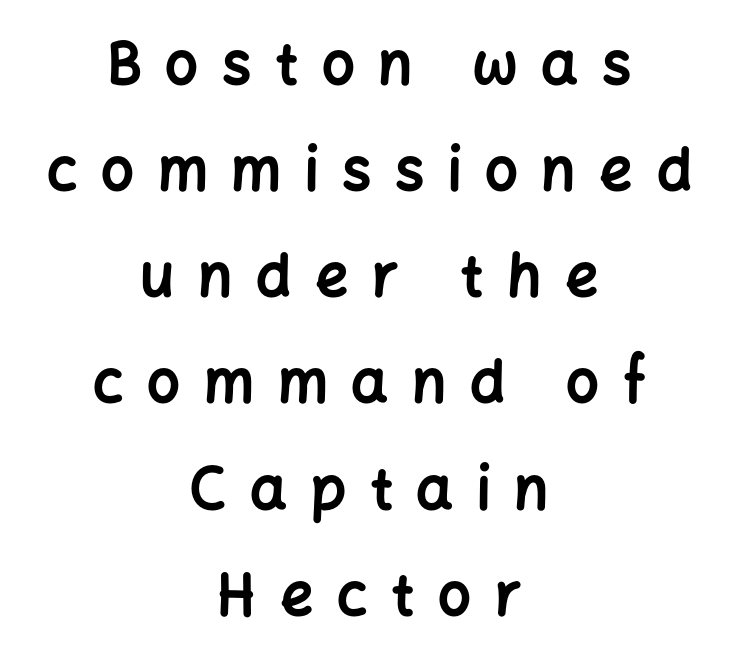
Q: Is the text bold? A: Yes.
Q: Is the text italic (slanted)? A: No, it is upright.
Q: Is the typeface a serif or a sans-serif typeface? A: Sans-serif.
Q: Is the text underlined? A: No.
Q: How is the paragraph aligned? A: Centered.
Q: Is the spacing between letters normal or unusually wide? A: Unusually wide.
Q: Width (condensed, normal, or wide)? A: Normal.
Q: Stroke contrast? A: Low.
Q: x-height? A: Medium.
Q: Monospaced? A: No.
